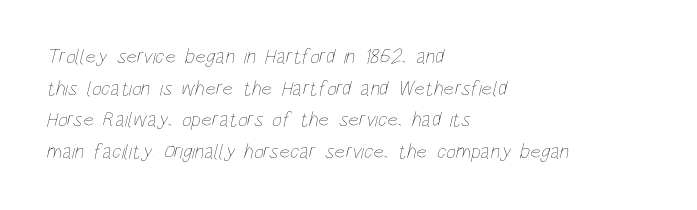
Is the stroke heavy? The answer is a plain regular-or-lighter. A bare baseline throughout the passage. The rows are spaced the way most documents space them. Leftover space on each line is placed entirely after the last word.
